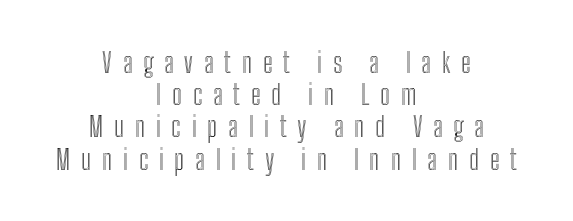
Q: Is the text italic (slanted)? A: No, it is upright.
Q: Is the text underlined? A: No.
Q: How is the paragraph aligned? A: Centered.
Q: Is the spacing between letters normal or unusually wide? A: Unusually wide.
Q: Is the spacing between lines tight, normal or loose? A: Tight.
Q: Width (condensed, normal, or wide)? A: Condensed.
Q: x-height? A: Medium.
Q: Monospaced? A: No.
